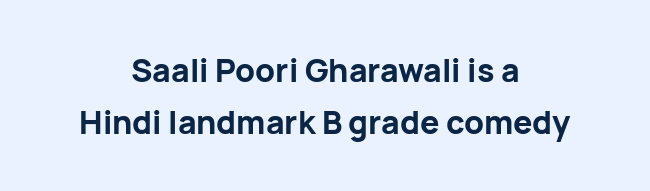
Q: Is the text bold? A: Yes.
Q: Is the text italic (slanted)? A: No, it is upright.
Q: Is the typeface a serif or a sans-serif typeface? A: Sans-serif.
Q: Is the text underlined? A: No.
Q: How is the paragraph aligned? A: Centered.
Q: Is the spacing between letters normal or unusually wide? A: Normal.
Q: Is the spacing between lines tight, normal or loose? A: Normal.
Q: Width (condensed, normal, or wide)? A: Normal.
Q: Stroke contrast? A: Low.
Q: x-height? A: Medium.
Q: Monospaced? A: No.
